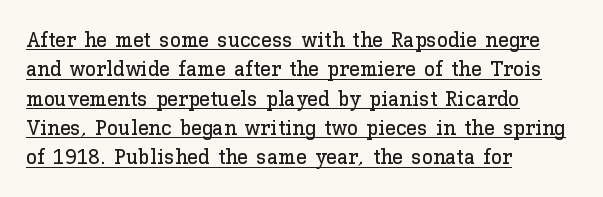
Q: Is the text italic (slanted)? A: No, it is upright.
Q: Is the text underlined? A: Yes.
Q: How is the paragraph aligned? A: Left-aligned.
Q: Is the spacing between letters normal or unusually wide? A: Normal.
Q: Is the spacing between lines tight, normal or loose? A: Normal.
